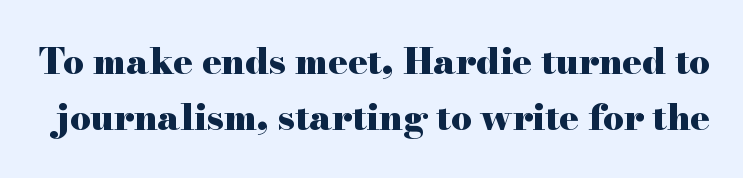
The specimen reads as upright at a glance. The passage shown is not underscored anywhere. Caption: standard tracking, unaltered. A dark, heavy texture on the line: the type is bold.
